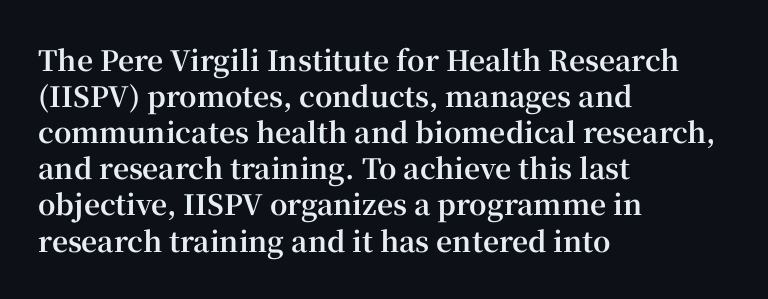
The image shows 28 px bold serif type, upright; set left-aligned, normal line spacing (1.29x), normal letter spacing, not underlined; high stroke contrast and a medium x-height.
